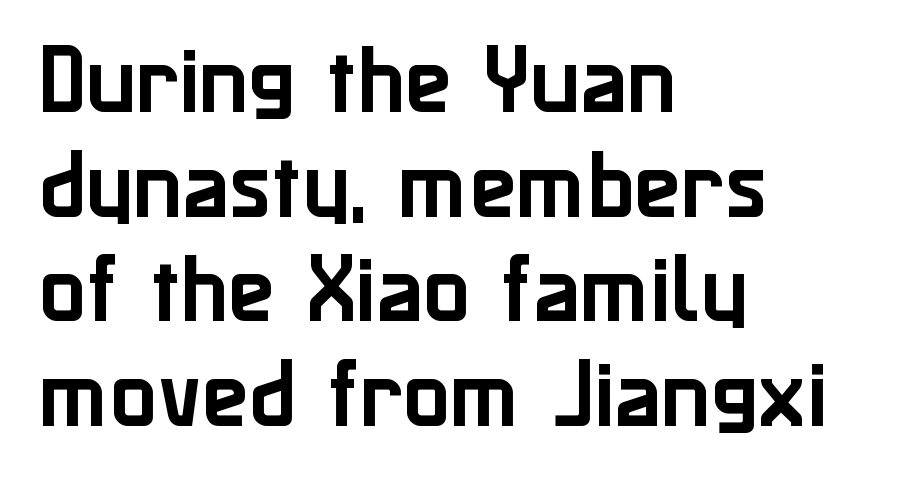
Rendered with straight, roman letterforms. Each word holds together tightly as a unit, with standard inter-letter gaps. Spacing verdict: proportional, widths tailored to each character. Is this a sans? Yes — the strokes have no serifs. The text block is weighted toward the left margin, trailing off unevenly rightward. Lines of text with bare space underneath.
